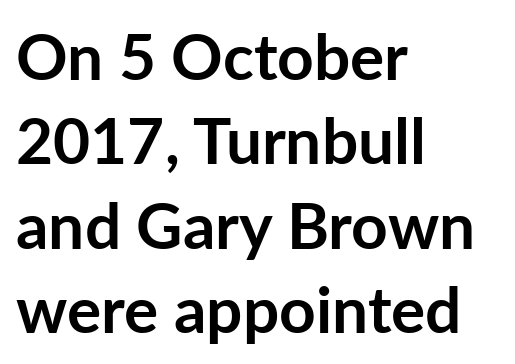
Q: Is the text bold? A: Yes.
Q: Is the text italic (slanted)? A: No, it is upright.
Q: Is the typeface a serif or a sans-serif typeface? A: Sans-serif.
Q: Is the text underlined? A: No.
Q: How is the paragraph aligned? A: Left-aligned.
Q: Is the spacing between letters normal or unusually wide? A: Normal.
Q: Is the spacing between lines tight, normal or loose? A: Normal.
Q: Width (condensed, normal, or wide)? A: Normal.
Q: Stroke contrast? A: Low.
Q: x-height? A: Medium.
Q: Monospaced? A: No.
